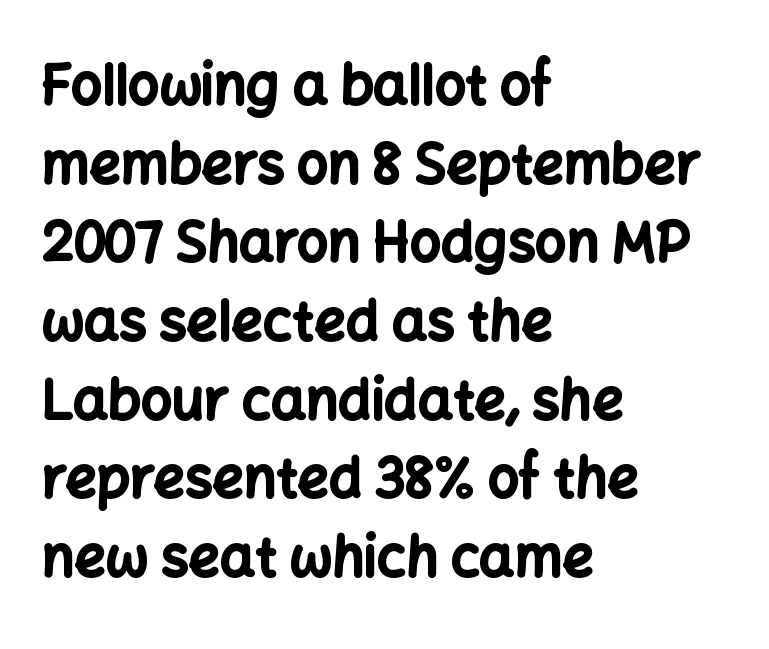
Q: Is the text bold? A: Yes.
Q: Is the text italic (slanted)? A: No, it is upright.
Q: Is the typeface a serif or a sans-serif typeface? A: Sans-serif.
Q: Is the text underlined? A: No.
Q: How is the paragraph aligned? A: Left-aligned.
Q: Is the spacing between letters normal or unusually wide? A: Normal.
Q: Is the spacing between lines tight, normal or loose? A: Normal.
Q: Width (condensed, normal, or wide)? A: Normal.
Q: Stroke contrast? A: Low.
Q: x-height? A: Medium.
Q: Monospaced? A: No.
